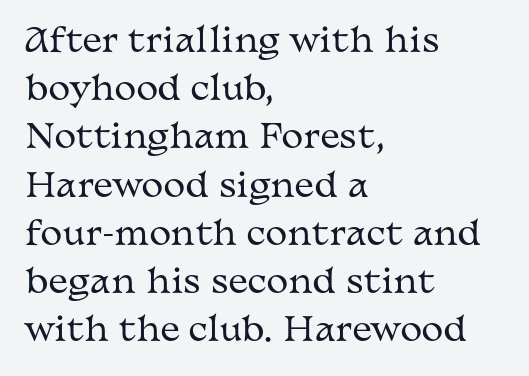
Q: Is the text bold? A: No.
Q: Is the text italic (slanted)? A: No, it is upright.
Q: Is the typeface a serif or a sans-serif typeface? A: Serif.
Q: Is the text underlined? A: No.
Q: How is the paragraph aligned? A: Left-aligned.
Q: Is the spacing between letters normal or unusually wide? A: Normal.
Q: Is the spacing between lines tight, normal or loose? A: Normal.
Q: Width (condensed, normal, or wide)? A: Wide.
Q: Stroke contrast? A: Medium.
Q: x-height? A: Medium.
Q: Monospaced? A: No.
